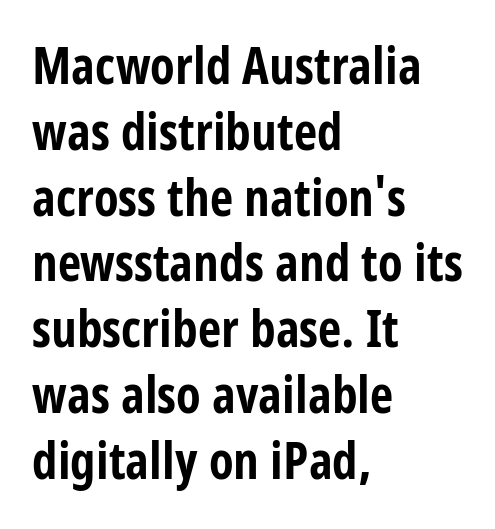
Q: Is the text bold? A: Yes.
Q: Is the text italic (slanted)? A: No, it is upright.
Q: Is the typeface a serif or a sans-serif typeface? A: Sans-serif.
Q: Is the text underlined? A: No.
Q: How is the paragraph aligned? A: Left-aligned.
Q: Is the spacing between letters normal or unusually wide? A: Normal.
Q: Is the spacing between lines tight, normal or loose? A: Normal.
Q: Width (condensed, normal, or wide)? A: Condensed.
Q: Stroke contrast? A: Low.
Q: x-height? A: Large.
Q: Monospaced? A: No.
